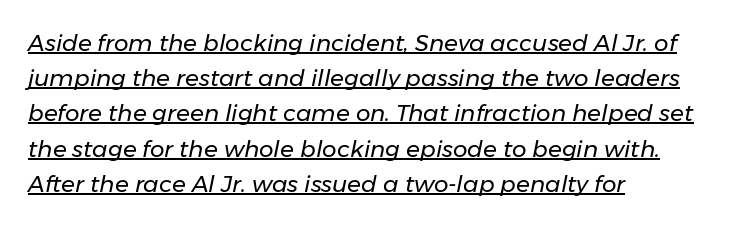
{"italic": "yes", "lean": "right", "slant_degrees": 11, "bold": "no", "underline": "yes", "align": "left", "line_spacing": "normal", "line_spacing_ratio": 1.53, "letter_spacing": "normal", "letter_spacing_em": 0.0, "glyph_px": 23}
